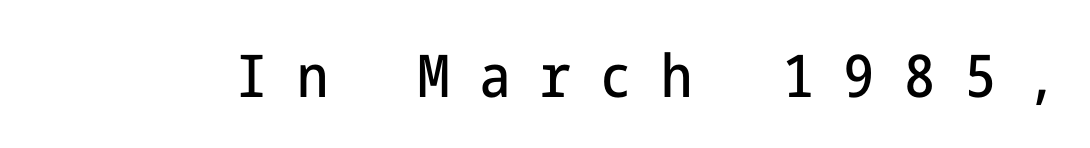
The image shows 59 px condensed sans-serif type, upright; set unusually wide letter spacing (+0.5 em), not underlined; low stroke contrast and a medium x-height.
